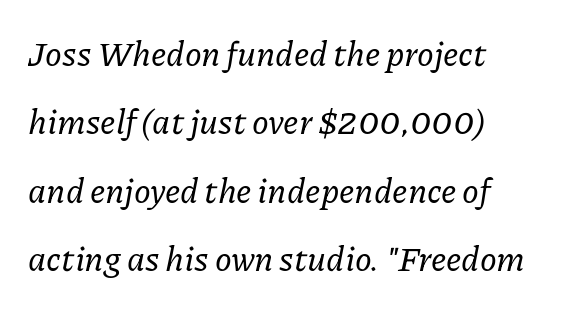
The letters advance in unequal steps, a hallmark of proportional type. The face used here is seriffed, in the tradition of book romans. Reading down the column, the eye jumps a long way to each next line. Compared with a centered layout, this one pins lines to the left instead. In terms of posture, this sample is oblique. Has an underline been added? It has not.
